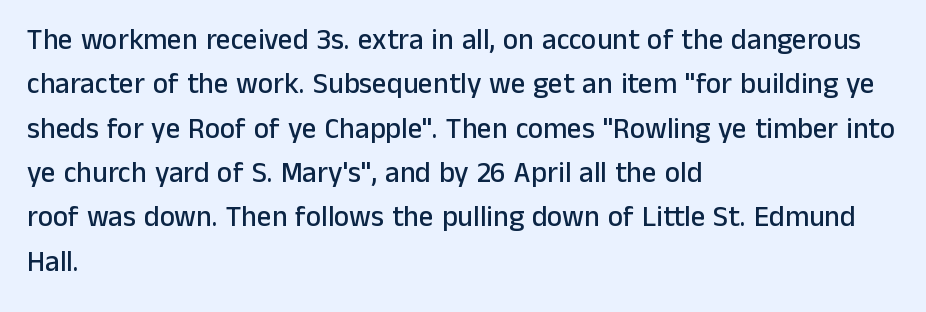
Q: Is the text italic (slanted)? A: No, it is upright.
Q: Is the typeface a serif or a sans-serif typeface? A: Sans-serif.
Q: Is the text underlined? A: No.
Q: How is the paragraph aligned? A: Left-aligned.
Q: Is the spacing between letters normal or unusually wide? A: Normal.
Q: Is the spacing between lines tight, normal or loose? A: Normal.
Q: Width (condensed, normal, or wide)? A: Normal.
Q: Stroke contrast? A: Low.
Q: x-height? A: Medium.
Q: Monospaced? A: No.
